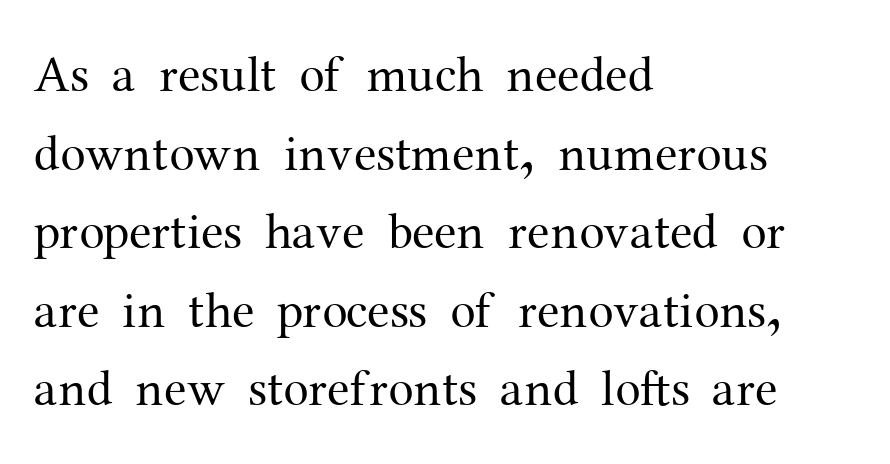
The image shows 51 px regular-weight serif type, upright; set left-aligned, normal line spacing (1.54x), normal letter spacing, not underlined; medium stroke contrast and a medium x-height.
